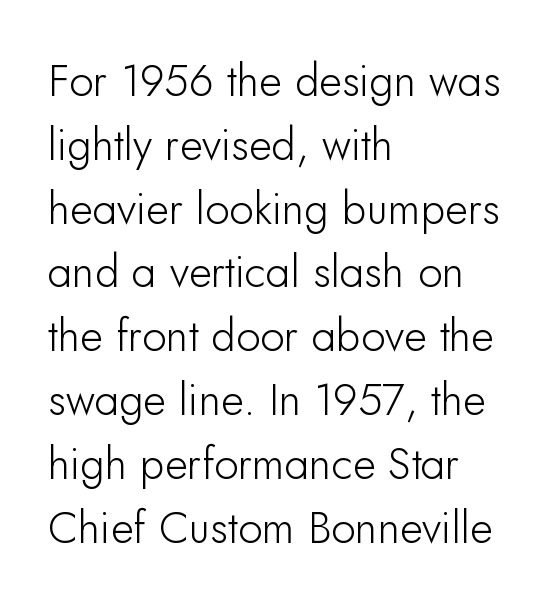
Q: Is the text italic (slanted)? A: No, it is upright.
Q: Is the typeface a serif or a sans-serif typeface? A: Sans-serif.
Q: Is the text underlined? A: No.
Q: How is the paragraph aligned? A: Left-aligned.
Q: Is the spacing between letters normal or unusually wide? A: Normal.
Q: Is the spacing between lines tight, normal or loose? A: Normal.
Q: Width (condensed, normal, or wide)? A: Normal.
Q: Stroke contrast? A: Low.
Q: x-height? A: Small.
Q: Monospaced? A: No.
